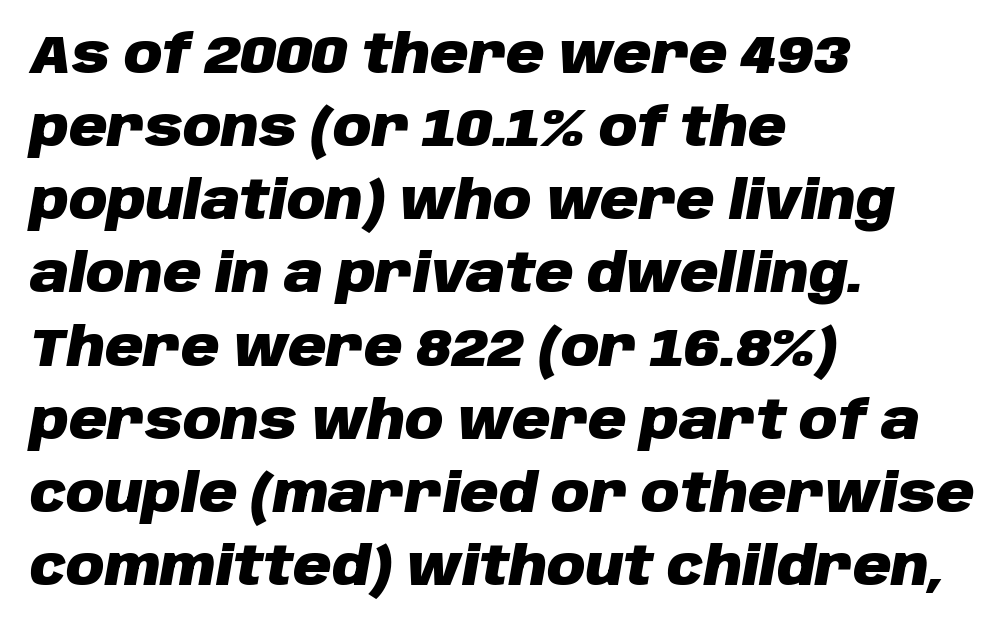
The image shows 53 px heavy type, italic (leaning right); set left-aligned, normal line spacing (1.38x), normal letter spacing, not underlined; low stroke contrast and a large x-height.
